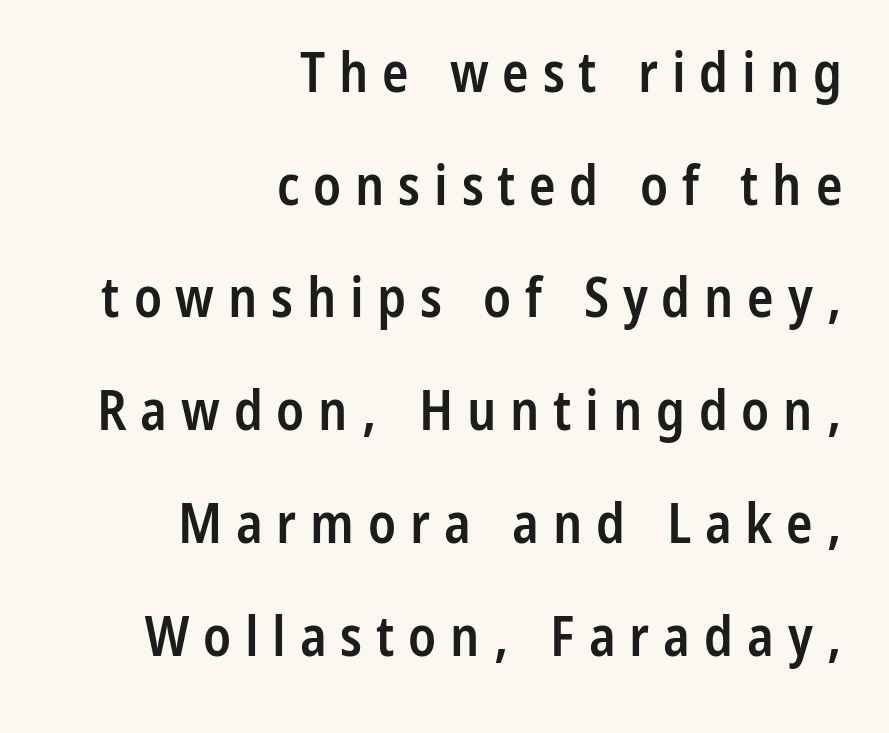
{"serif": "no", "italic": "no", "bold": "semi", "weight": "semibold", "width": "condensed", "stroke_contrast": "low", "x_height": "medium", "monospaced": "no", "underline": "no", "align": "right", "line_spacing": "loose", "line_spacing_ratio": 2.05, "letter_spacing": "wide", "letter_spacing_em": 0.25, "glyph_px": 55}
